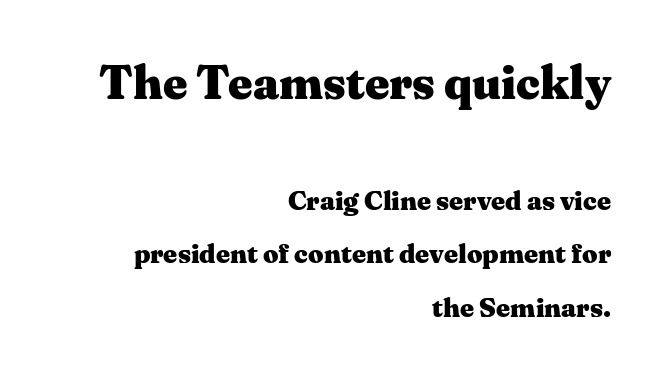
{"serif": "yes", "italic": "no", "bold": "yes", "weight": "heavy", "width": "wide", "stroke_contrast": "medium", "x_height": "medium", "monospaced": "no", "underline": "no", "align": "right", "line_spacing": "loose", "line_spacing_ratio": 1.97, "letter_spacing": "normal", "letter_spacing_em": 0.0, "larger_block": "first", "size_ratio": 1.74, "glyph_px": 47}
